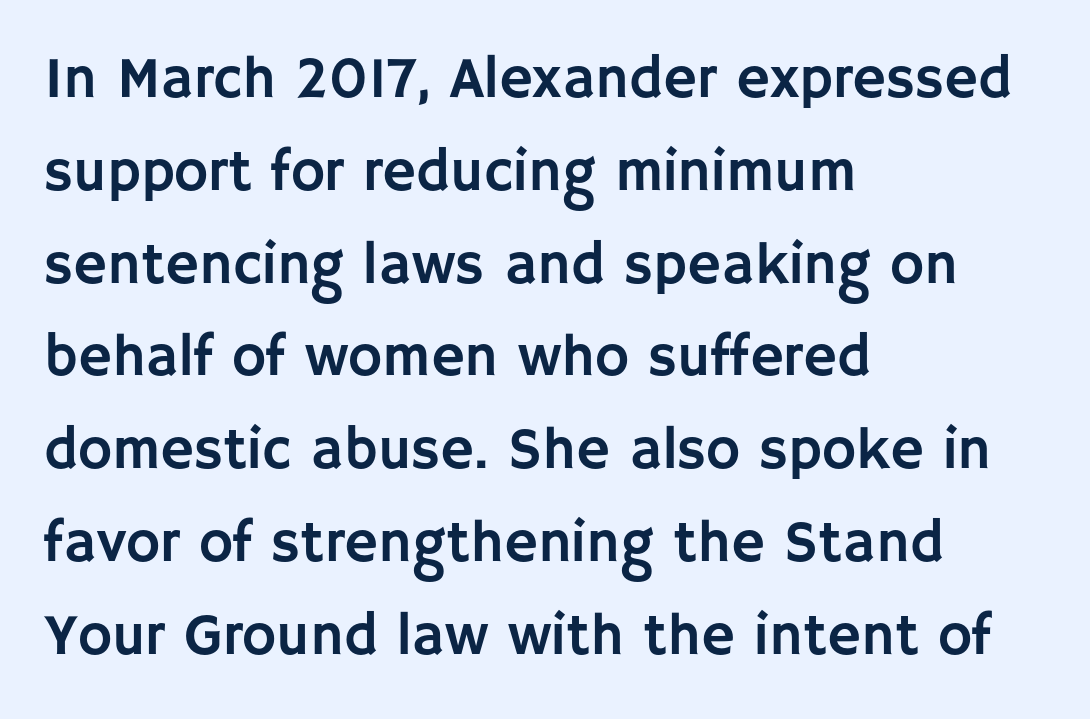
Q: Is the text italic (slanted)? A: No, it is upright.
Q: Is the typeface a serif or a sans-serif typeface? A: Sans-serif.
Q: Is the text underlined? A: No.
Q: How is the paragraph aligned? A: Left-aligned.
Q: Is the spacing between letters normal or unusually wide? A: Normal.
Q: Is the spacing between lines tight, normal or loose? A: Normal.
Q: Width (condensed, normal, or wide)? A: Normal.
Q: Stroke contrast? A: Low.
Q: x-height? A: Large.
Q: Monospaced? A: No.
